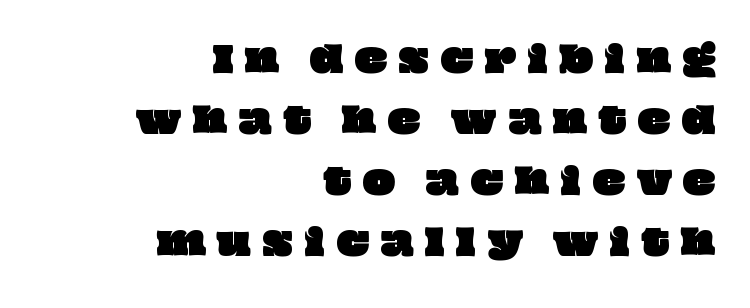
{"width": "wide", "stroke_contrast": "low", "x_height": "large", "monospaced": "no", "underline": "no", "align": "right", "line_spacing_ratio": 1.79, "letter_spacing": "wide", "letter_spacing_em": 0.34, "glyph_px": 34}
